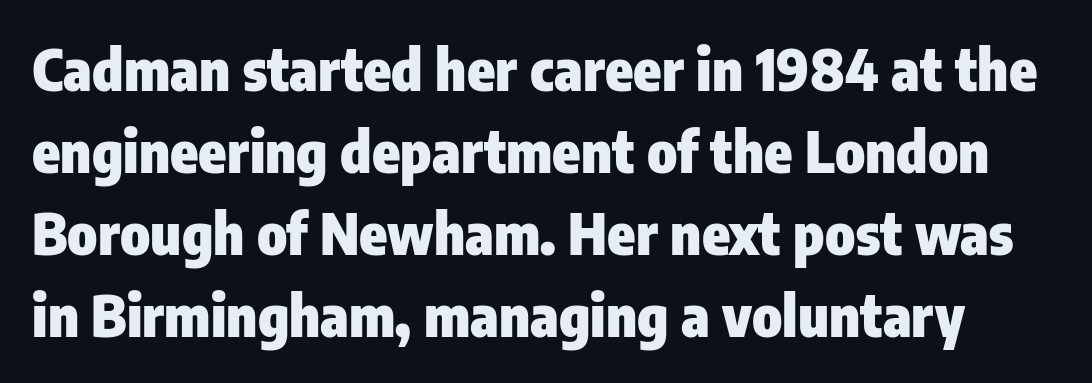
{"serif": "no", "italic": "no", "bold": "yes", "weight": "heavy", "width": "condensed", "stroke_contrast": "low", "x_height": "medium", "monospaced": "no", "underline": "no", "line_spacing": "normal", "line_spacing_ratio": 1.44, "letter_spacing": "normal", "letter_spacing_em": 0.0, "glyph_px": 57}
